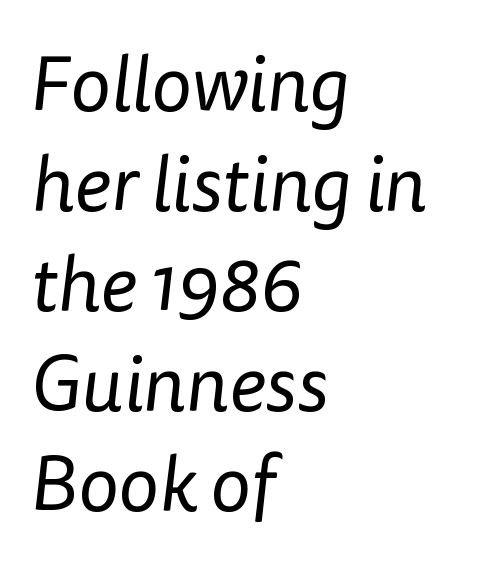
The image shows 77 px regular-weight sans-serif type; set left-aligned, normal line spacing (1.3x), normal letter spacing, not underlined; low stroke contrast and a medium x-height.
